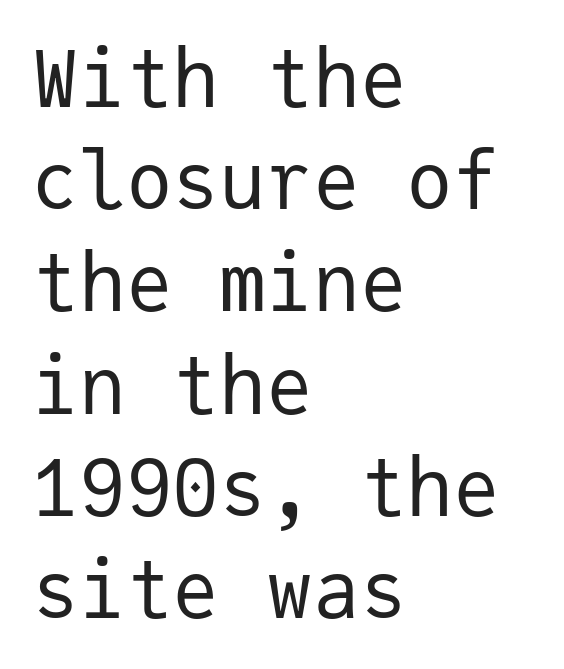
{"serif": "no", "italic": "no", "bold": "no", "weight": "regular", "width": "normal", "stroke_contrast": "low", "x_height": "medium", "monospaced": "yes", "underline": "no", "align": "left", "line_spacing": "normal", "line_spacing_ratio": 1.31, "letter_spacing": "normal", "letter_spacing_em": 0.0, "glyph_px": 78}
